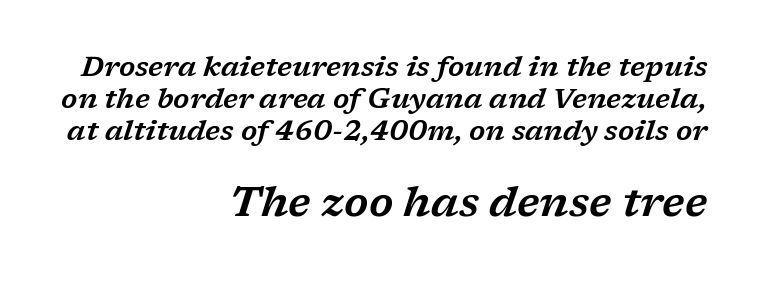
Q: Is the text italic (slanted)? A: Yes, it leans right by about 17 degrees.
Q: Is the typeface a serif or a sans-serif typeface? A: Serif.
Q: Is the text underlined? A: No.
Q: How is the paragraph aligned? A: Right-aligned.
Q: Is the spacing between letters normal or unusually wide? A: Normal.
Q: Is the spacing between lines tight, normal or loose? A: Tight.
Q: Which block of text is set in a larger size, the first (top) or the second (bottom)? A: The second (bottom) one.
Q: Width (condensed, normal, or wide)? A: Wide.
Q: Stroke contrast? A: Low.
Q: x-height? A: Medium.
Q: Monospaced? A: No.
